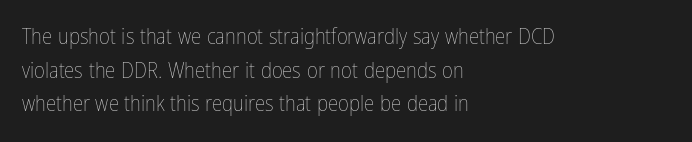
The font's upright variant was chosen for this text. Does the leading feel generous? No, just average. Letters rest on an invisible, unmarked baseline. Heft: none added — not bold. Typeset ragged right — the left edge is the straight one.
